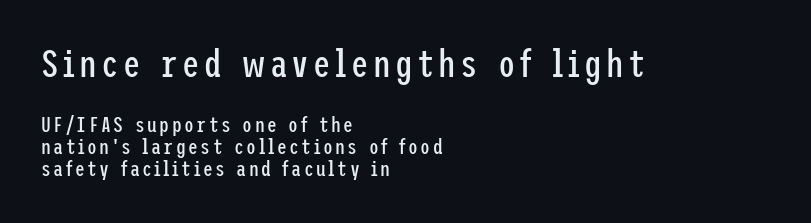
Q: Is the text bold? A: No.
Q: Is the text italic (slanted)? A: No, it is upright.
Q: Is the typeface a serif or a sans-serif typeface? A: Sans-serif.
Q: Is the text underlined? A: No.
Q: How is the paragraph aligned? A: Left-aligned.
Q: Is the spacing between lines tight, normal or loose? A: Tight.
Q: Which block of text is set in a larger size, the first (top) or the second (bottom)? A: The first (top) one.
Q: Width (condensed, normal, or wide)? A: Condensed.
Q: Stroke contrast? A: Low.
Q: x-height? A: Medium.
